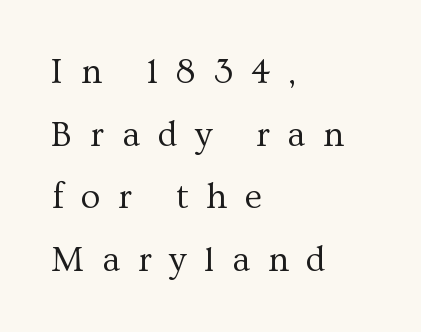
I'd call this a serif setting — the letters wear small feet. In CSS terms this would be text-align: left. In terms of posture, this sample is upright. Character widths vary here, with narrow letters taking less room than wide ones.
